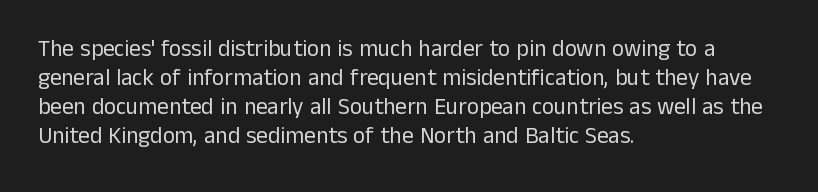
{"italic": "no", "bold": "no", "underline": "no", "align": "left", "line_spacing": "normal", "line_spacing_ratio": 1.26, "letter_spacing": "normal", "letter_spacing_em": 0.0, "glyph_px": 23}
